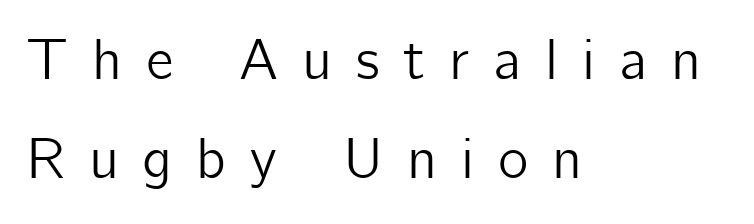
The line texture is sparse and dotted thanks to wide tracking. Rendered with straight, roman letterforms. Compared with a centered layout, this one pins lines to the left instead. The foot of each line stays bare and open. The passage shown is typed in a proportional face where columns would drift.
